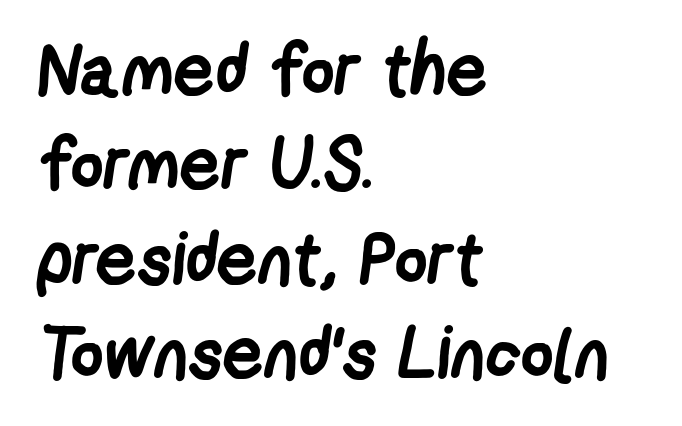
The image shows 72 px semibold, condensed sans-serif type; set left-aligned, normal line spacing (1.31x), normal letter spacing, not underlined; low stroke contrast and a medium x-height.
